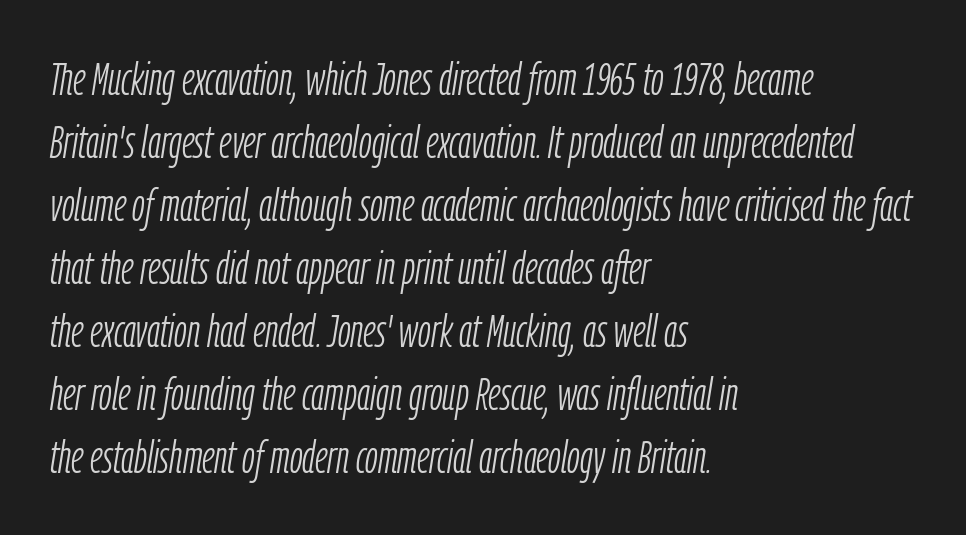
Q: Is the text bold? A: No.
Q: Is the text italic (slanted)? A: Yes, it leans right by about 9 degrees.
Q: Is the text underlined? A: No.
Q: How is the paragraph aligned? A: Left-aligned.
Q: Is the spacing between letters normal or unusually wide? A: Normal.
Q: Is the spacing between lines tight, normal or loose? A: Normal.
Q: Width (condensed, normal, or wide)? A: Condensed.
Q: Stroke contrast? A: Low.
Q: x-height? A: Medium.
Q: Monospaced? A: No.
